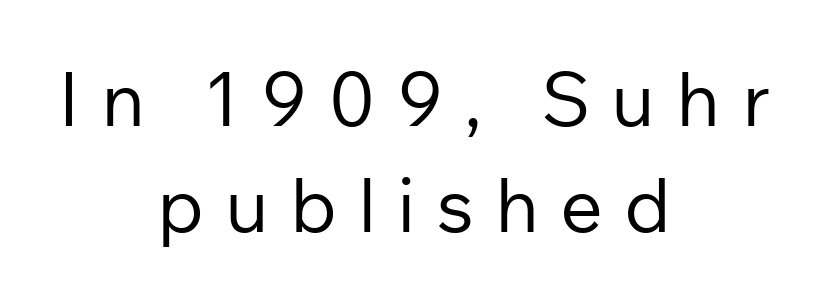
Q: Is the text bold? A: No.
Q: Is the text italic (slanted)? A: No, it is upright.
Q: Is the typeface a serif or a sans-serif typeface? A: Sans-serif.
Q: Is the text underlined? A: No.
Q: How is the paragraph aligned? A: Centered.
Q: Is the spacing between letters normal or unusually wide? A: Unusually wide.
Q: Is the spacing between lines tight, normal or loose? A: Normal.
Q: Width (condensed, normal, or wide)? A: Normal.
Q: Stroke contrast? A: Low.
Q: x-height? A: Medium.
Q: Monospaced? A: No.
